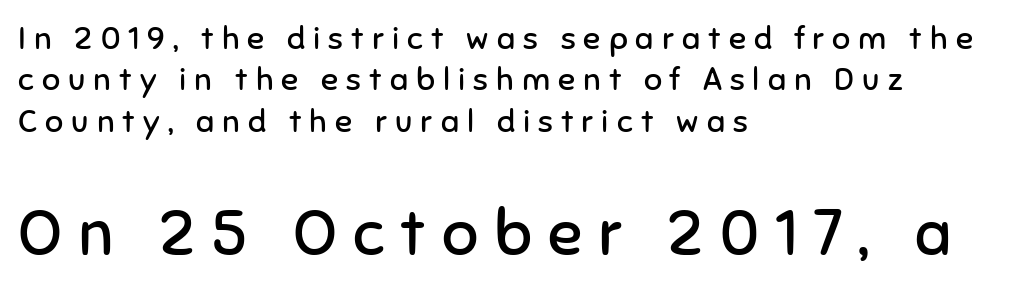
The image shows 64 px regular-weight sans-serif type, upright; set left-aligned, normal line spacing (1.29x), unusually wide letter spacing (+0.25 em), not underlined; the second (bottom) block is 2.0x larger; low stroke contrast and a medium x-height.
